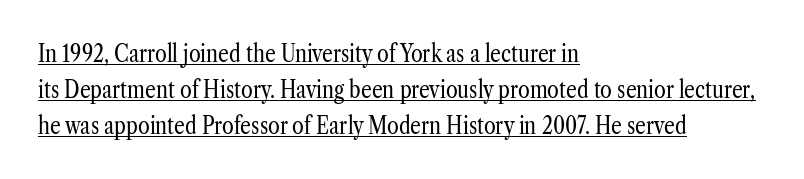
The image shows 24 px text type, upright; set left-aligned, normal line spacing (1.5x), normal letter spacing, underlined.
